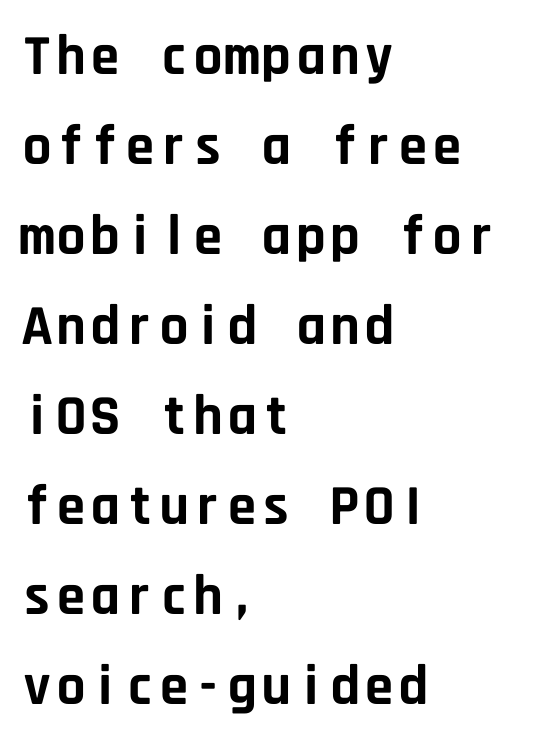
Nothing sits at the stroke ends, so this counts as sans-serif. Upright lettering throughout. Normally led — the rows are evenly, conventionally spaced. Each letter, wide or thin by design, is forced into the same width here. This rendering leaves character spacing at its baseline value. The area under the type is left untouched.
